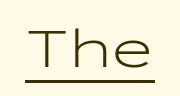
The font sits on the lighter half of the weight spectrum, regular included. Decoration check: the copy is underlined. Think of a typewriter: that constant character pitch is what you see here. The lettering stays uniformly vertical, giving the passage a roman look.
